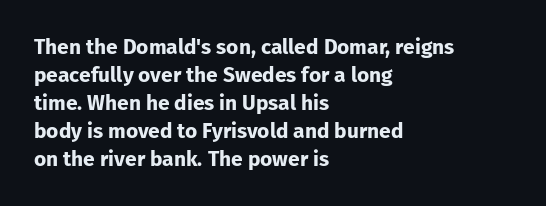
The image shows 21 px bold type, upright; set left-aligned, normal line spacing (1.33x), normal letter spacing, not underlined.
